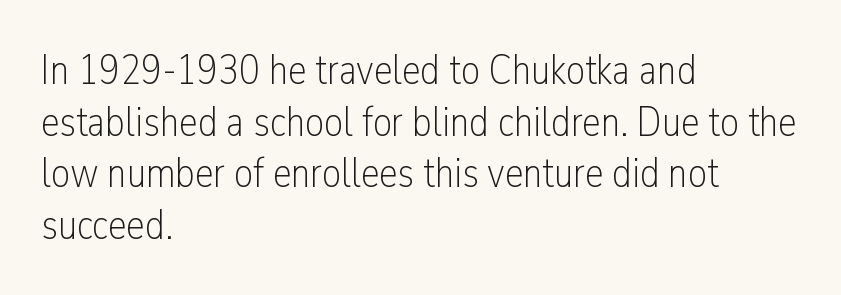
Where is the straight margin? On the left. Letters rest on an invisible, unmarked baseline. Serifs: no, the terminals of the letterforms are clean. The font sits on the lighter half of the weight spectrum, regular included. Vertical strokes here are truly vertical. Between one letter and the next there's only the usual sliver of space.
